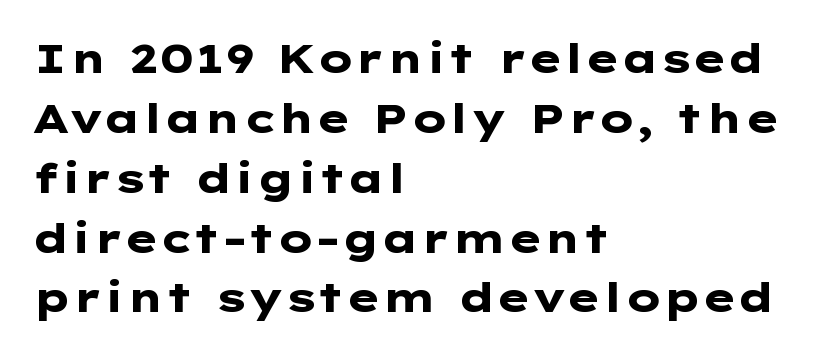
The image shows 41 px heavy, wide sans-serif type, upright; set left-aligned, normal line spacing (1.46x), normal letter spacing, not underlined; low stroke contrast and a medium x-height.
